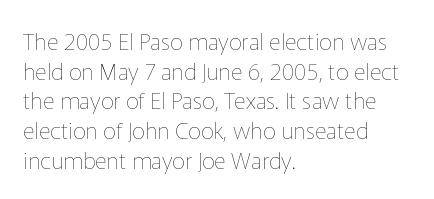
The image shows 23 px text type, upright; set left-aligned, normal line spacing (1.29x), normal letter spacing, not underlined.
